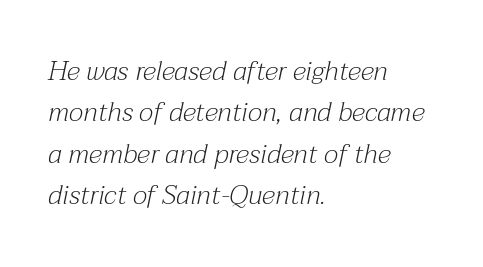
The compositor pushed each line to the left boundary. Baseline-to-baseline distance is the conventional proportion of letter height. The whole block is typeset with a tilt. The passage shown has conventional tracking throughout. Weight: not bold — regular or lighter.
